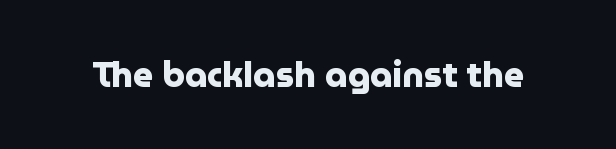
Q: Is the text bold? A: Yes.
Q: Is the text italic (slanted)? A: No, it is upright.
Q: Is the typeface a serif or a sans-serif typeface? A: Sans-serif.
Q: Is the text underlined? A: No.
Q: Is the spacing between letters normal or unusually wide? A: Normal.
Q: Width (condensed, normal, or wide)? A: Normal.
Q: Stroke contrast? A: Low.
Q: x-height? A: Medium.
Q: Monospaced? A: No.
